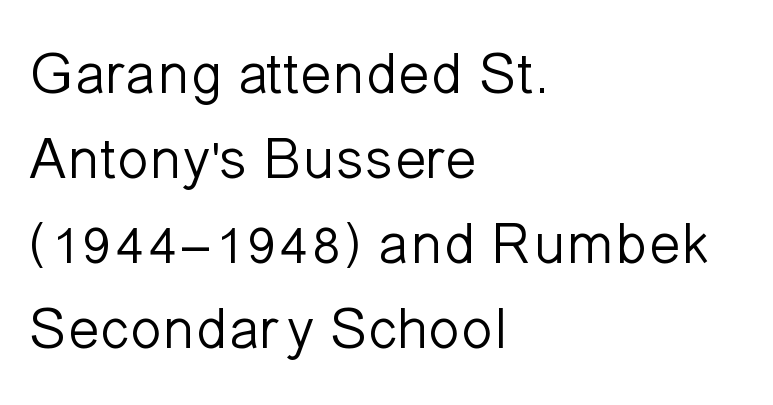
Tracking here is standard; glyphs follow each other at the usual distance. The lettering stays uniformly vertical, giving the passage a roman look. The face used here is a sans, in the tradition of grotesques and geometrics. These lines stack with their left ends in a neat column. Vertically, the passage feels balanced, rows spaced as you'd expect.
